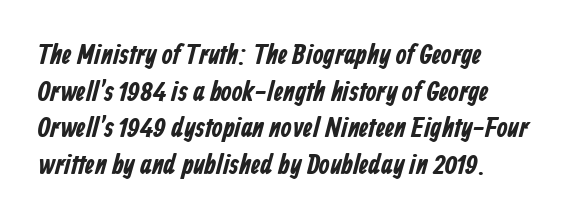
The setting favours the left margin, as ordinary paragraphs usually do. If you measured baseline to baseline, you'd find a middling distance. Caption: standard tracking, unaltered. The foot of each line stays bare and open. Serifs: no, the terminals of the letterforms are clean. You could not count columns in this text — the font is proportionally spaced.
